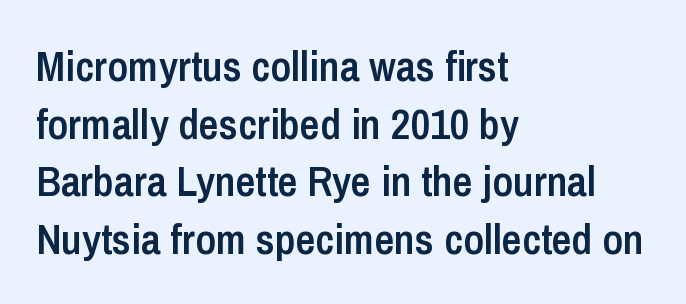
In terms of leading, this rendering sits right in the middle. Character widths vary here, with narrow letters taking less room than wide ones. Typographic density is moderately raised because the face is semibold. This is sans-serif lettering, the kind often seen on screens and signage.
